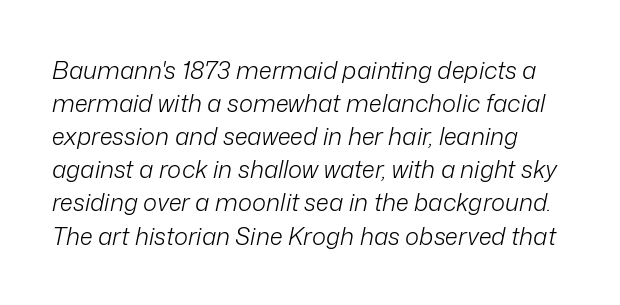
Q: Is the text bold? A: No.
Q: Is the text italic (slanted)? A: Yes, it leans right by about 12 degrees.
Q: Is the text underlined? A: No.
Q: Is the spacing between letters normal or unusually wide? A: Normal.
Q: Is the spacing between lines tight, normal or loose? A: Normal.
